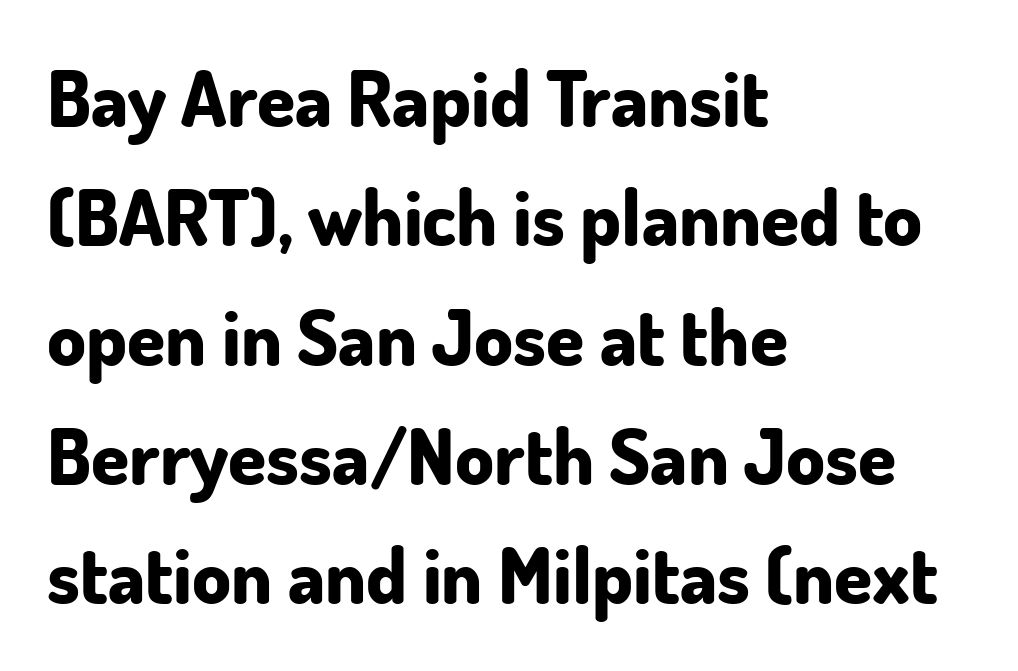
Q: Is the text bold? A: Yes.
Q: Is the text italic (slanted)? A: No, it is upright.
Q: Is the typeface a serif or a sans-serif typeface? A: Sans-serif.
Q: Is the text underlined? A: No.
Q: How is the paragraph aligned? A: Left-aligned.
Q: Is the spacing between letters normal or unusually wide? A: Normal.
Q: Is the spacing between lines tight, normal or loose? A: Normal.
Q: Width (condensed, normal, or wide)? A: Normal.
Q: Stroke contrast? A: Low.
Q: x-height? A: Small.
Q: Monospaced? A: No.
